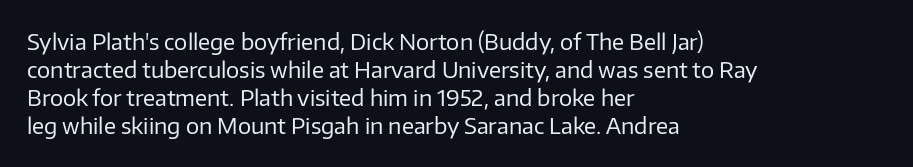
{"italic": "no", "bold": "no", "underline": "no", "align": "left", "line_spacing": "normal", "line_spacing_ratio": 1.28, "letter_spacing": "normal", "letter_spacing_em": 0.0, "glyph_px": 22}
